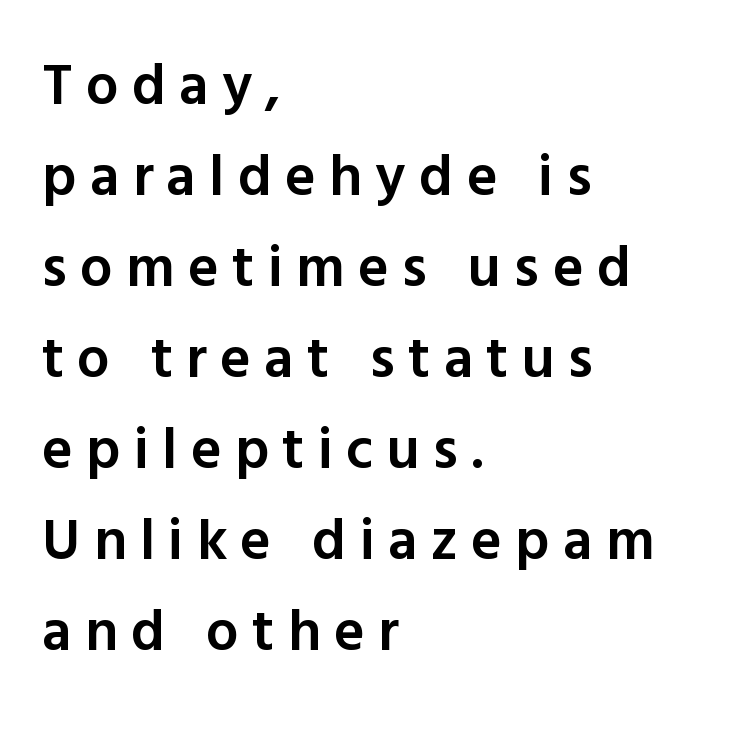
Q: Is the text bold? A: Semi-bold.
Q: Is the text italic (slanted)? A: No, it is upright.
Q: Is the typeface a serif or a sans-serif typeface? A: Sans-serif.
Q: Is the text underlined? A: No.
Q: How is the paragraph aligned? A: Left-aligned.
Q: Is the spacing between letters normal or unusually wide? A: Unusually wide.
Q: Is the spacing between lines tight, normal or loose? A: Normal.
Q: Width (condensed, normal, or wide)? A: Normal.
Q: x-height? A: Medium.
Q: Monospaced? A: No.
